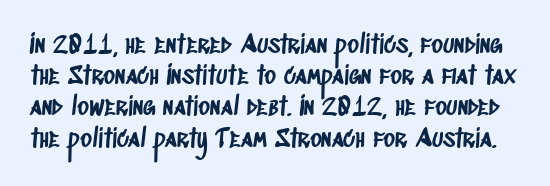
Leading: standard. Type without underlining. The horizontal fit of the characters is conventional and even.
